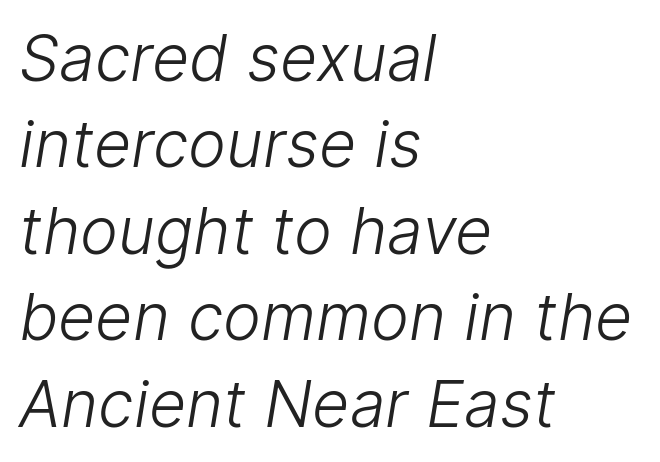
Q: Is the text bold? A: No.
Q: Is the typeface a serif or a sans-serif typeface? A: Sans-serif.
Q: Is the text underlined? A: No.
Q: How is the paragraph aligned? A: Left-aligned.
Q: Is the spacing between letters normal or unusually wide? A: Normal.
Q: Is the spacing between lines tight, normal or loose? A: Normal.
Q: Width (condensed, normal, or wide)? A: Normal.
Q: Stroke contrast? A: Low.
Q: x-height? A: Medium.
Q: Monospaced? A: No.
